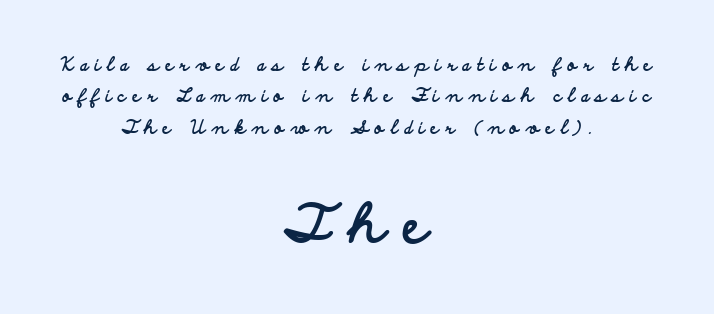
The image shows 53 px bold, wide sans-serif type; set centered, line spacing 1.75x, unusually wide letter spacing (+0.35 em), not underlined; the second (bottom) block is 2.94x larger; low stroke contrast and a small x-height.
